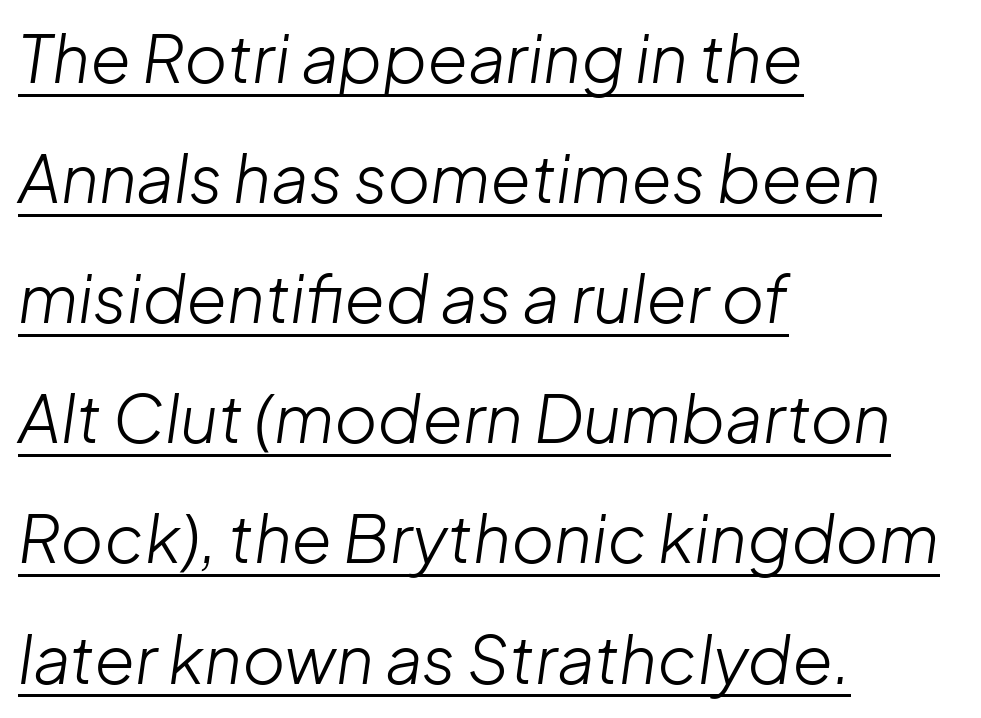
The image shows 66 px light type, italic (leaning right); set left-aligned, line spacing 1.82x, normal letter spacing, underlined; low stroke contrast and a medium x-height.
